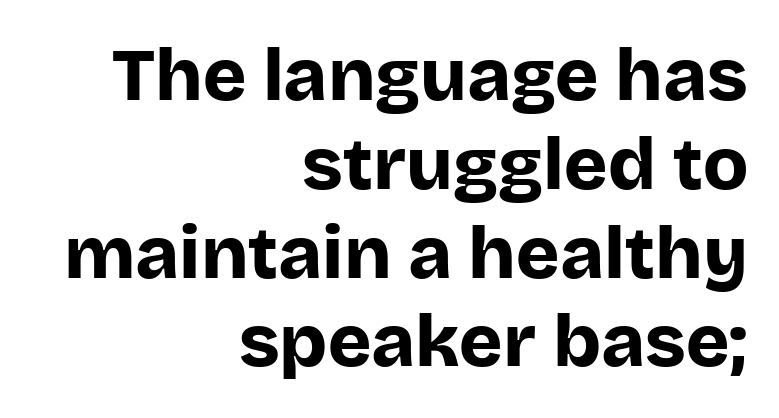
The image shows 74 px bold sans-serif type, upright; set right-aligned, line spacing 1.2x, normal letter spacing, not underlined; low stroke contrast and a large x-height.
